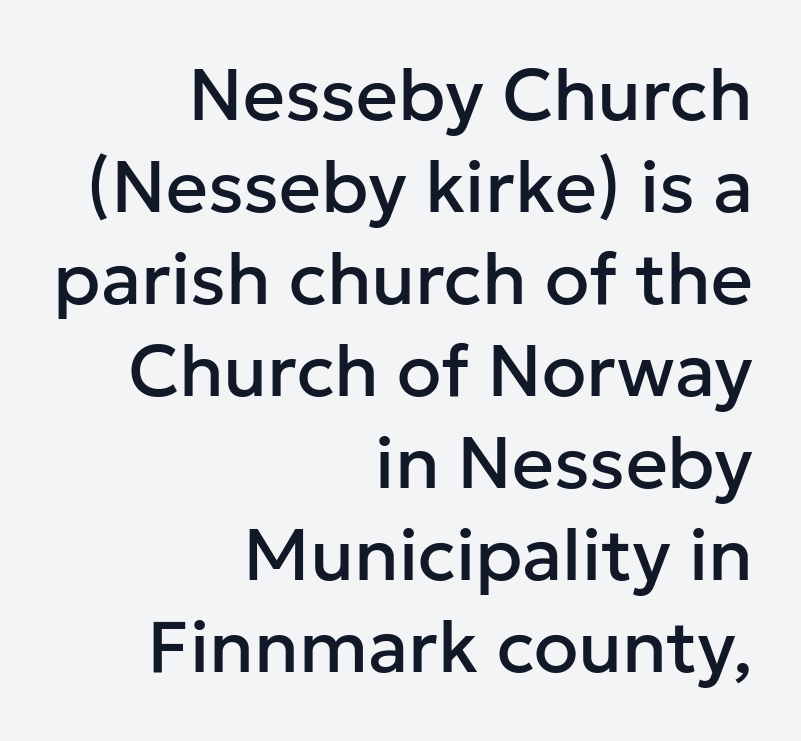
{"serif": "no", "italic": "no", "width": "normal", "stroke_contrast": "low", "x_height": "medium", "monospaced": "no", "underline": "no", "align": "right", "line_spacing": "normal", "line_spacing_ratio": 1.26, "letter_spacing": "normal", "letter_spacing_em": 0.0, "glyph_px": 73}
